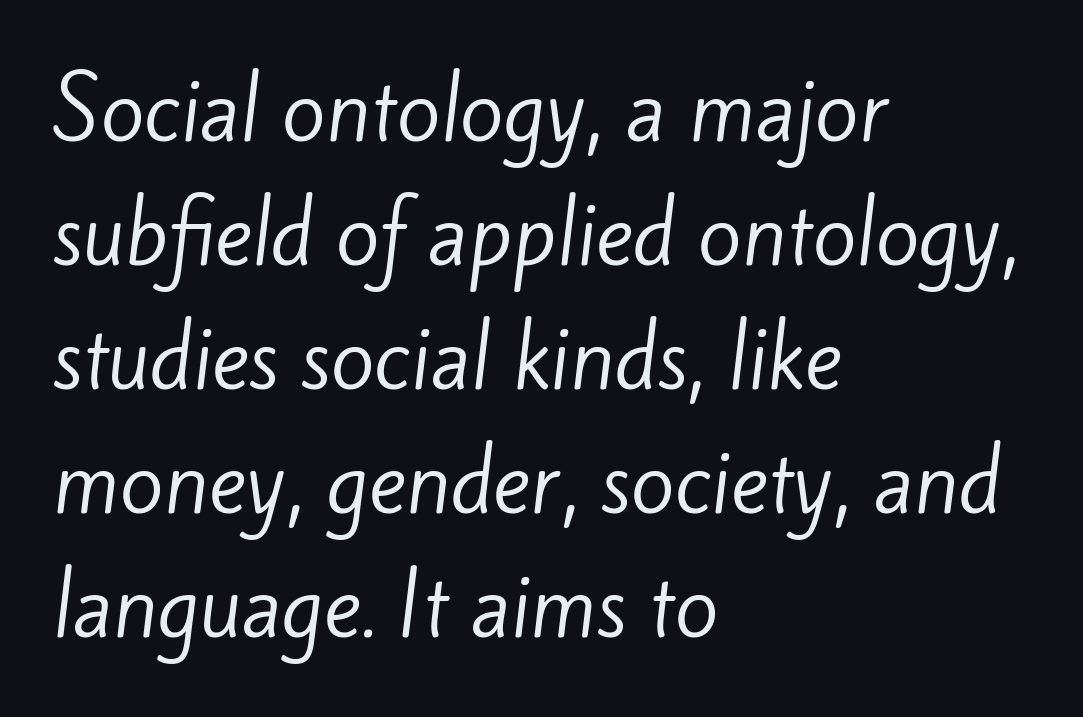
Does the copy run flush right? No — it runs flush left. A clean baseline with only descenders dipping below it. Grotesque or geometric, the face here clearly has no serifs. The rendering uses natural spacing where letterforms have individual widths. Leading matches the norm, producing a regular column. The gaps between neighbouring characters are ordinary and unremarkable.
